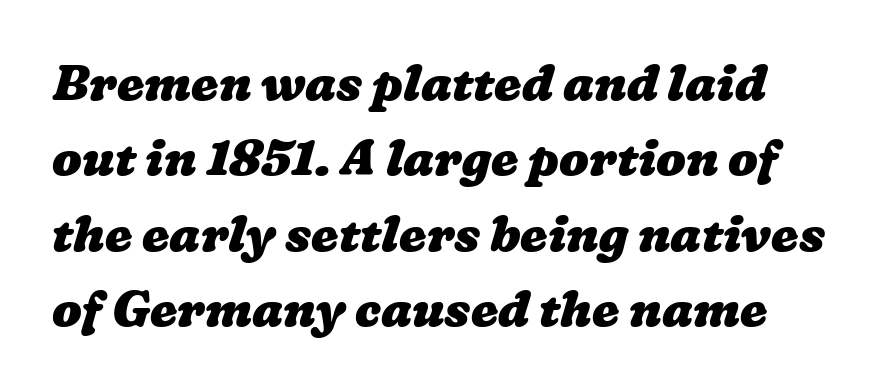
Q: Is the text bold? A: Yes.
Q: Is the text underlined? A: No.
Q: Is the spacing between letters normal or unusually wide? A: Normal.
Q: Is the spacing between lines tight, normal or loose? A: Normal.
Q: Width (condensed, normal, or wide)? A: Wide.
Q: Stroke contrast? A: Low.
Q: x-height? A: Medium.
Q: Monospaced? A: No.
